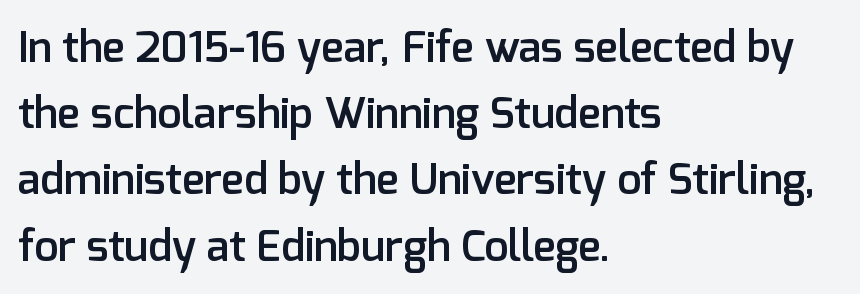
The image shows 43 px semibold sans-serif type, upright; set left-aligned, normal line spacing (1.54x), normal letter spacing, not underlined; low stroke contrast and a medium x-height.
